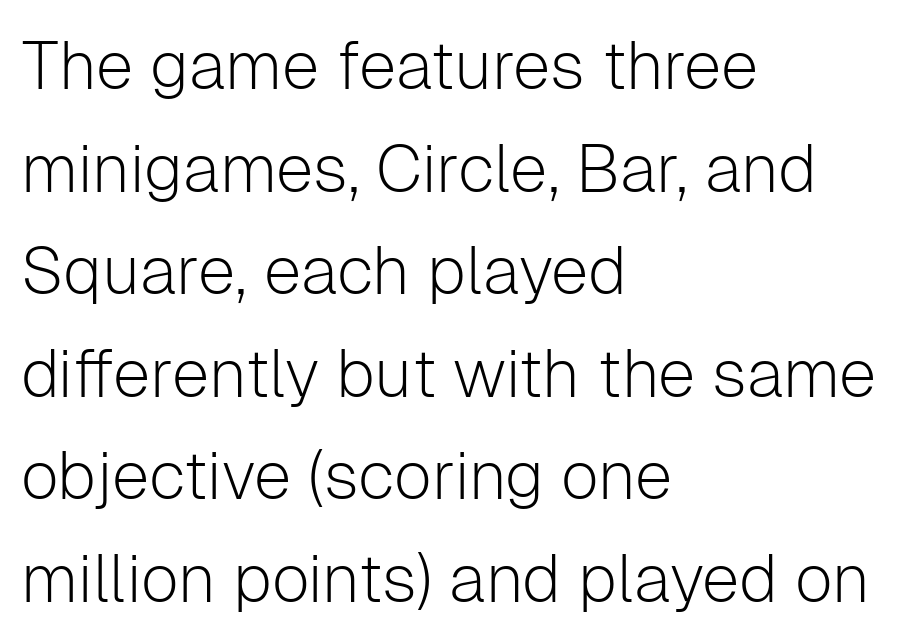
{"serif": "no", "italic": "no", "bold": "no", "weight": "light", "width": "normal", "stroke_contrast": "low", "x_height": "medium", "monospaced": "no", "underline": "no", "align": "left", "line_spacing": "normal", "line_spacing_ratio": 1.53, "letter_spacing": "normal", "letter_spacing_em": 0.0, "glyph_px": 67}
